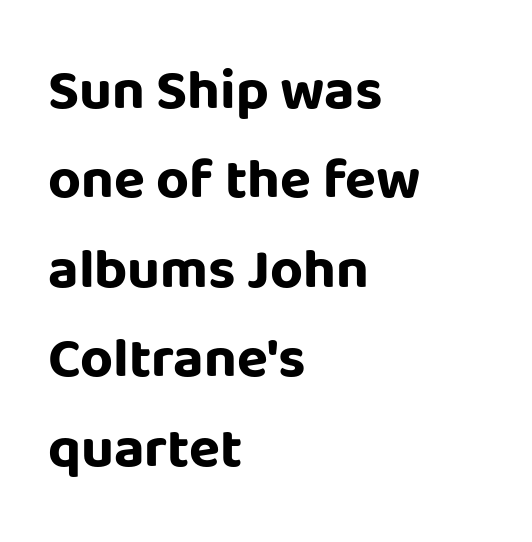
The image shows 57 px bold sans-serif type, upright; set left-aligned, normal line spacing (1.57x), normal letter spacing, not underlined; low stroke contrast and a large x-height.
